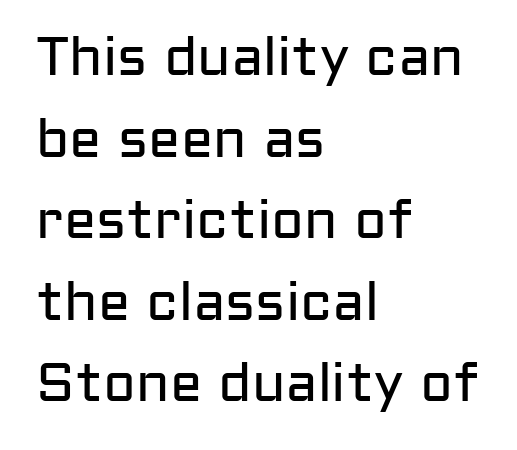
{"serif": "no", "italic": "no", "bold": "no", "weight": "regular", "width": "normal", "stroke_contrast": "low", "x_height": "medium", "monospaced": "no", "underline": "no", "align": "left", "line_spacing": "normal", "line_spacing_ratio": 1.51, "letter_spacing": "normal", "letter_spacing_em": 0.0, "glyph_px": 54}
